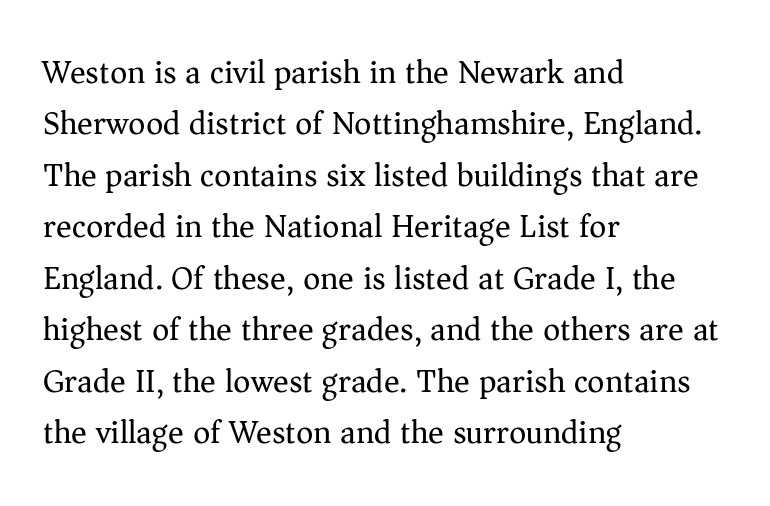
The image shows 33 px regular-weight serif type, upright; set left-aligned, normal line spacing (1.56x), normal letter spacing, not underlined; medium stroke contrast and a medium x-height.
